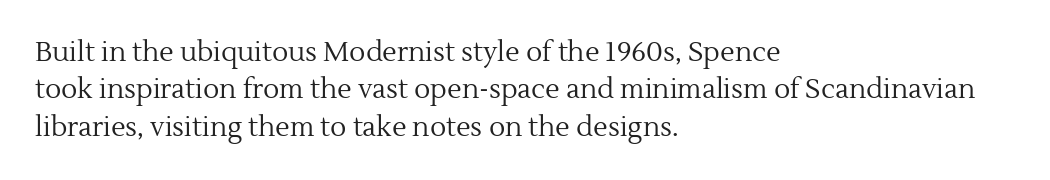
Q: Is the text bold? A: No.
Q: Is the text italic (slanted)? A: No, it is upright.
Q: Is the text underlined? A: No.
Q: How is the paragraph aligned? A: Left-aligned.
Q: Is the spacing between letters normal or unusually wide? A: Normal.
Q: Is the spacing between lines tight, normal or loose? A: Normal.
